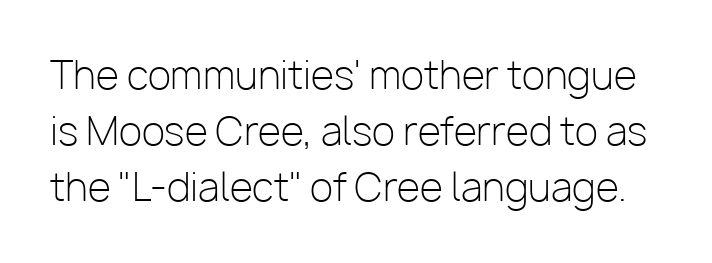
{"serif": "no", "italic": "no", "bold": "no", "weight": "light", "width": "normal", "stroke_contrast": "low", "x_height": "medium", "monospaced": "no", "underline": "no", "line_spacing": "normal", "line_spacing_ratio": 1.48, "letter_spacing": "normal", "letter_spacing_em": 0.0, "glyph_px": 38}
